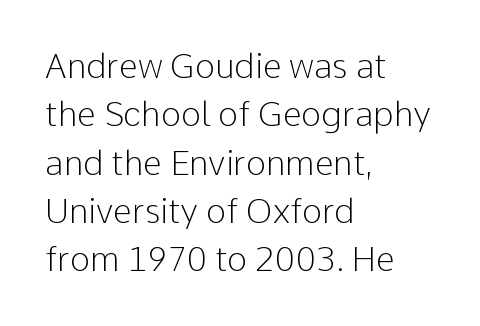
The letters advance in unequal steps, a hallmark of proportional type. Nope, no serifs anywhere on these letters. The letters sit at their default tracking, neither squeezed nor spread. Visually the block forms a straight wall on the left and a jagged coastline on the right. No italicization has been applied; the sample stays upright.
